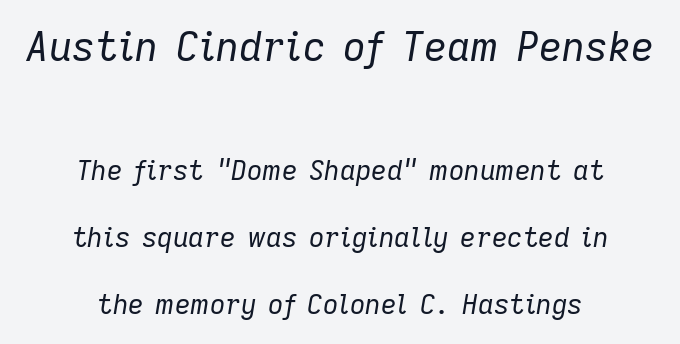
{"italic": "yes", "lean": "right", "slant_degrees": 9, "bold": "no", "weight": "regular", "width": "normal", "stroke_contrast": "low", "x_height": "medium", "monospaced": "no", "underline": "no", "align": "center", "line_spacing": "loose", "line_spacing_ratio": 2.49, "letter_spacing": "normal", "letter_spacing_em": 0.0, "larger_block": "first", "size_ratio": 1.48, "glyph_px": 40}
